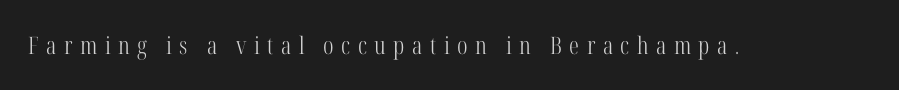
Q: Is the text bold? A: No.
Q: Is the text italic (slanted)? A: No, it is upright.
Q: Is the text underlined? A: No.
Q: Is the spacing between letters normal or unusually wide? A: Unusually wide.
